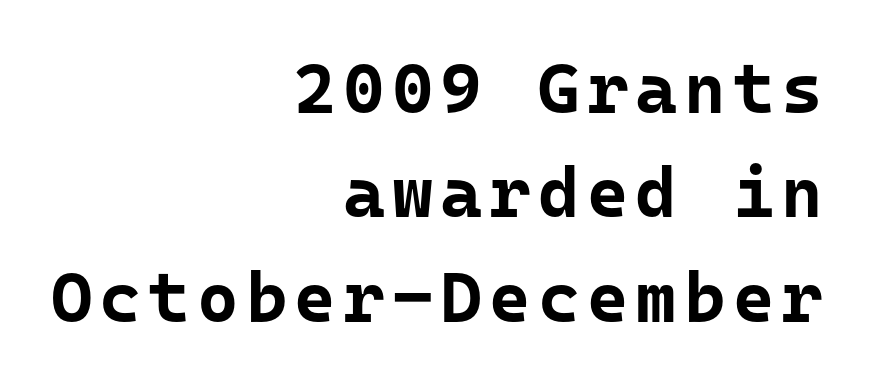
The characters display no serif detailing; their extremities are plain. Letters rest on an invisible, unmarked baseline. The vertical gap from one line to the next is medium. Every stem runs plumb, perpendicular to the baseline.
